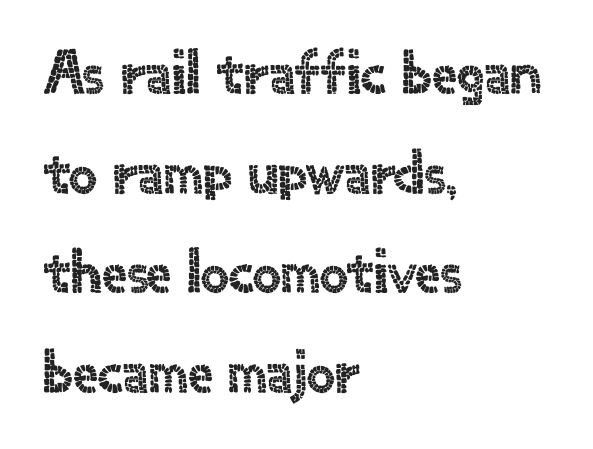
Q: Is the text italic (slanted)? A: No, it is upright.
Q: Is the typeface a serif or a sans-serif typeface? A: Sans-serif.
Q: Is the text underlined? A: No.
Q: How is the paragraph aligned? A: Left-aligned.
Q: Is the spacing between letters normal or unusually wide? A: Normal.
Q: Is the spacing between lines tight, normal or loose? A: Normal.
Q: Width (condensed, normal, or wide)? A: Normal.
Q: x-height? A: Small.
Q: Monospaced? A: No.
